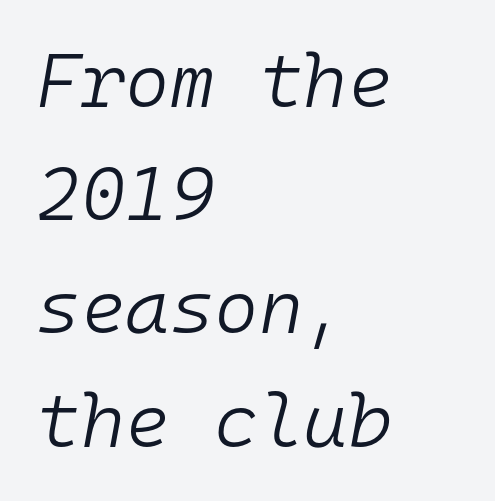
Looking at the ascenders, they clearly lean. The vertical gap from one line to the next is medium. The font is comparable to plain body text, perhaps lighter. Think of a typewriter: that constant character pitch is what you see here.
